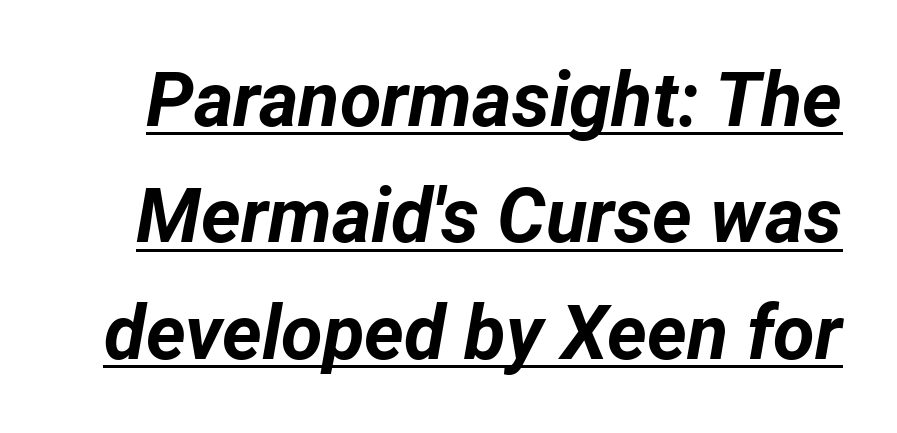
{"italic": "yes", "lean": "right", "slant_degrees": 12, "bold": "yes", "weight": "bold", "width": "normal", "stroke_contrast": "low", "x_height": "medium", "monospaced": "no", "underline": "yes", "line_spacing": "normal", "line_spacing_ratio": 1.53, "letter_spacing": "normal", "letter_spacing_em": 0.0, "glyph_px": 76}
